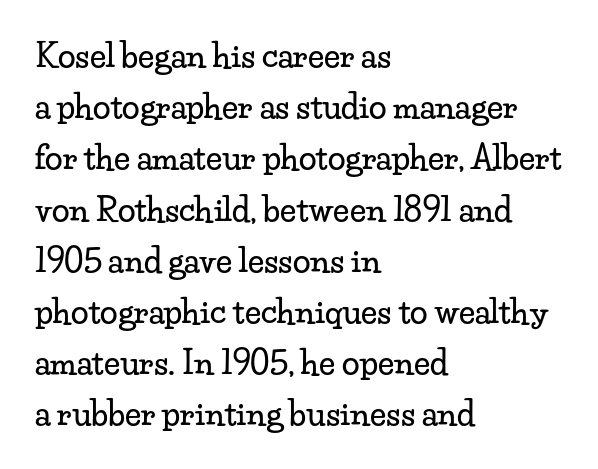
The space directly below the letters is spotless. Tracking value appears to be zero — textbook default spacing. Rows of type keep a routine distance in the vertical direction. Character widths vary here, with narrow letters taking less room than wide ones. Where is the straight margin? On the left.
